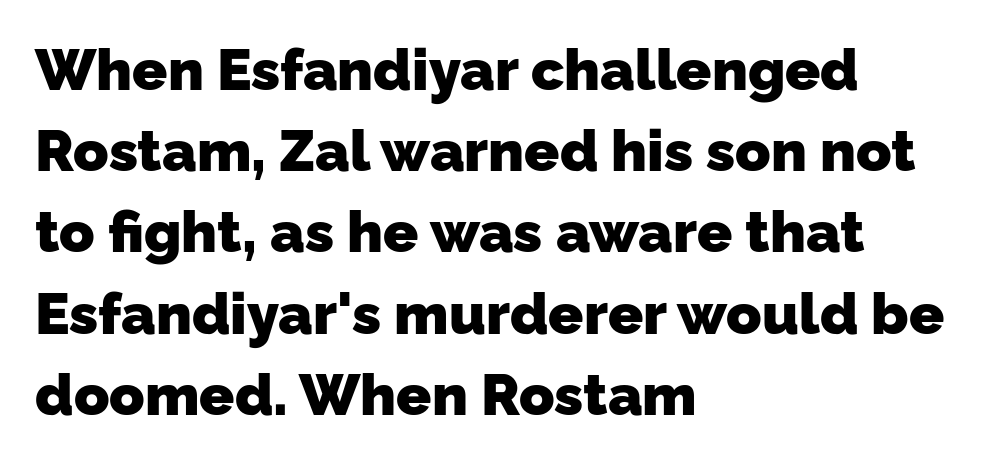
{"serif": "no", "bold": "yes", "weight": "heavy", "width": "normal", "stroke_contrast": "low", "x_height": "medium", "monospaced": "no", "underline": "no", "align": "left", "line_spacing": "normal", "line_spacing_ratio": 1.4, "letter_spacing": "normal", "letter_spacing_em": 0.0, "glyph_px": 58}
